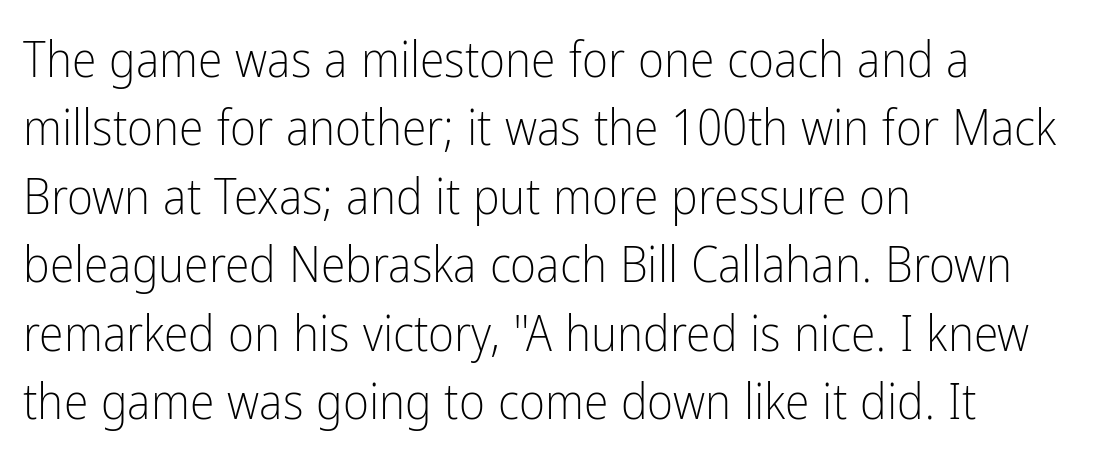
Q: Is the text bold? A: No.
Q: Is the text italic (slanted)? A: No, it is upright.
Q: Is the typeface a serif or a sans-serif typeface? A: Sans-serif.
Q: Is the text underlined? A: No.
Q: How is the paragraph aligned? A: Left-aligned.
Q: Is the spacing between letters normal or unusually wide? A: Normal.
Q: Is the spacing between lines tight, normal or loose? A: Normal.
Q: Width (condensed, normal, or wide)? A: Condensed.
Q: Stroke contrast? A: Low.
Q: x-height? A: Medium.
Q: Monospaced? A: No.
